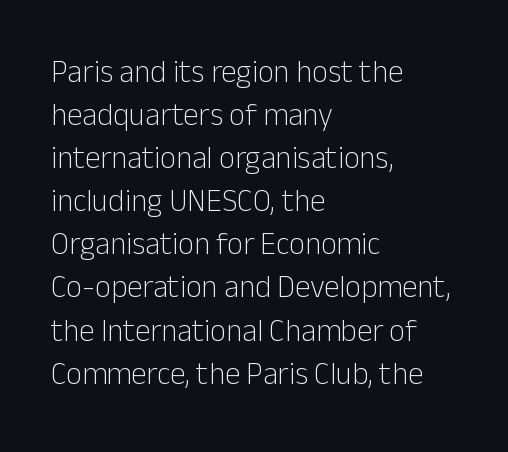
The image shows 31 px light sans-serif type, upright; set left-aligned, normal line spacing (1.39x), normal letter spacing, not underlined; low stroke contrast and a medium x-height.
